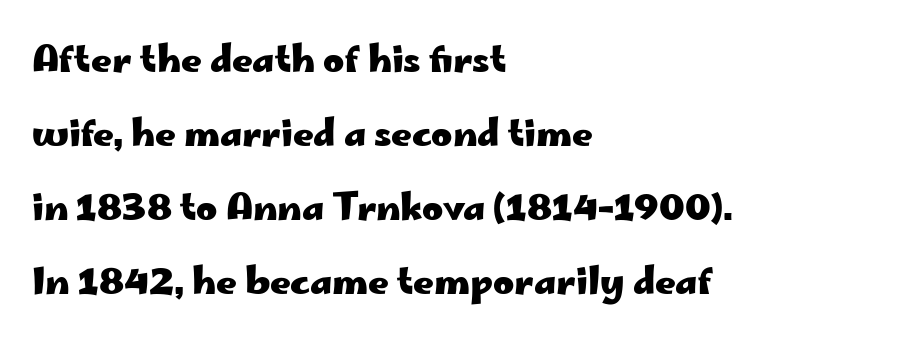
The image shows 36 px heavy, wide sans-serif type, upright; set left-aligned, loose line spacing (2.06x), normal letter spacing, not underlined; low stroke contrast and a small x-height.
